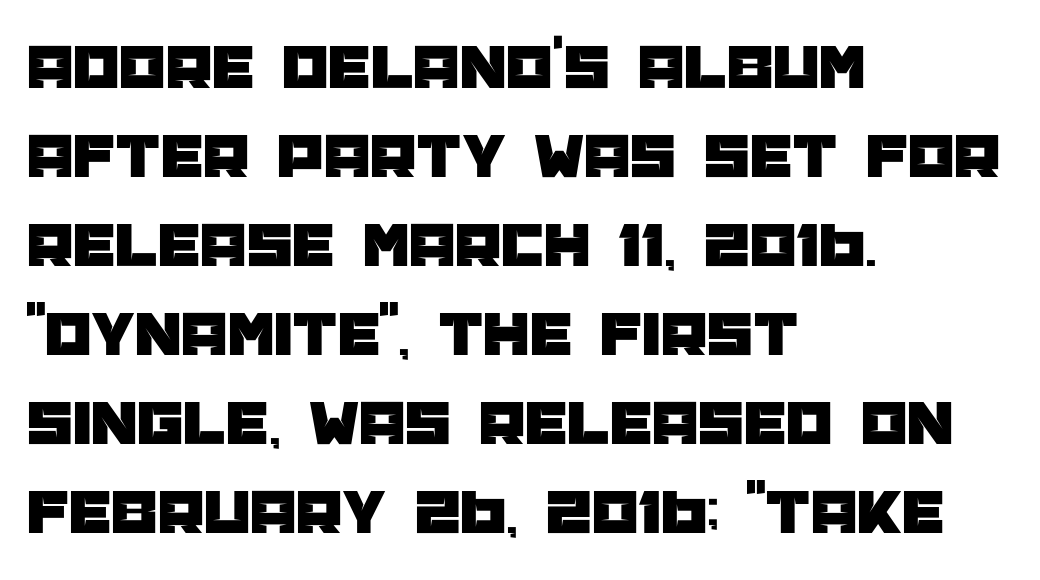
{"serif": "no", "italic": "no", "width": "normal", "stroke_contrast": "low", "x_height": "large", "monospaced": "no", "underline": "no", "align": "left", "line_spacing": "normal", "line_spacing_ratio": 1.35, "letter_spacing": "normal", "letter_spacing_em": 0.0, "glyph_px": 66}
